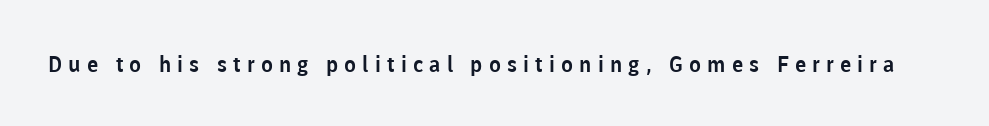
You can tell it's not italic because the verticals are truly vertical. The gap between lines stays unmarked. Display-style spreading of the glyphs; the letterfit is very open.
